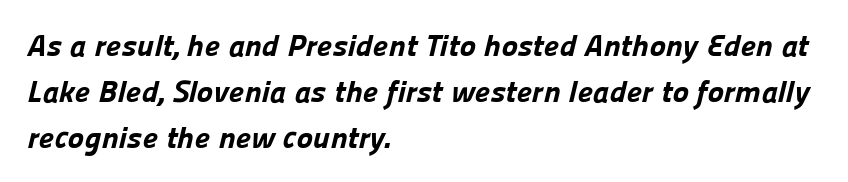
{"serif": "no", "bold": "yes", "weight": "bold", "width": "normal", "stroke_contrast": "low", "x_height": "medium", "monospaced": "no", "underline": "no", "align": "left", "line_spacing": "normal", "line_spacing_ratio": 1.48, "letter_spacing": "normal", "letter_spacing_em": 0.0, "glyph_px": 31}
